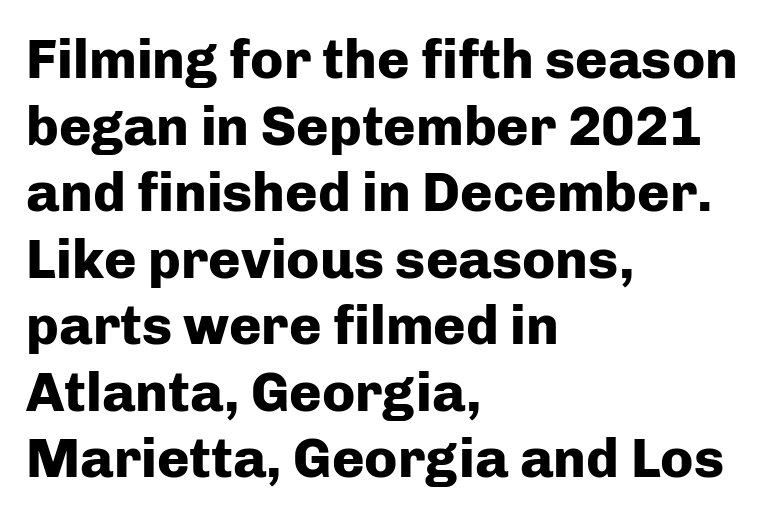
The image shows 55 px heavy sans-serif type, upright; set left-aligned, line spacing 1.21x, normal letter spacing, not underlined; low stroke contrast and a medium x-height.
